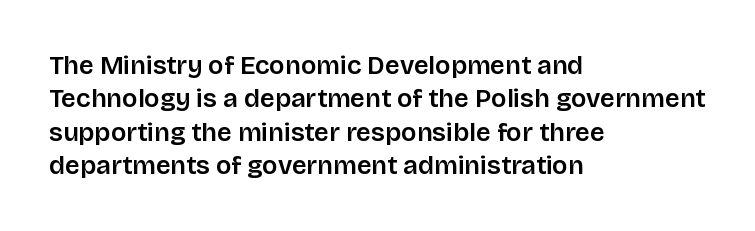
The line texture is even and compact thanks to regular tracking. Tall strokes in this sample are plumb rather than angled. The paragraph shown leans on its left margin. The strip under each line holds only bare page.
